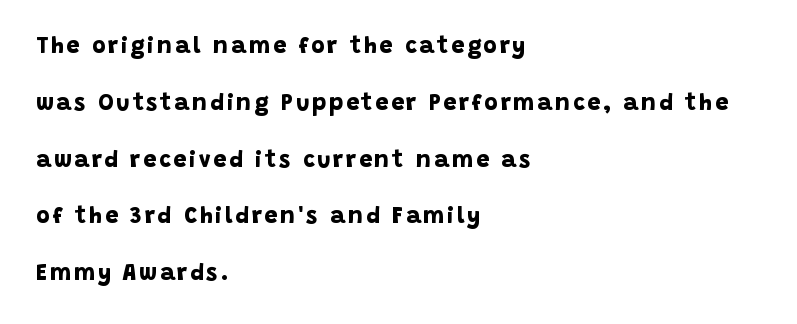
Q: Is the text bold? A: Yes.
Q: Is the text underlined? A: No.
Q: How is the paragraph aligned? A: Left-aligned.
Q: Is the spacing between lines tight, normal or loose? A: Loose.
